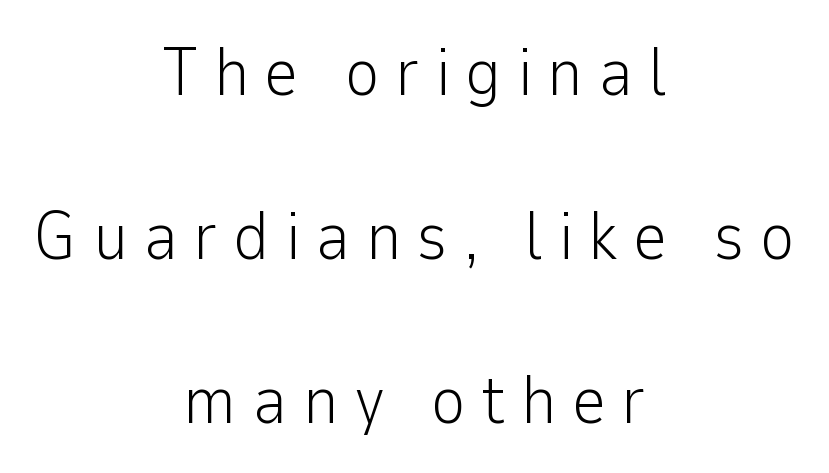
Q: Is the text bold? A: No.
Q: Is the text italic (slanted)? A: No, it is upright.
Q: Is the typeface a serif or a sans-serif typeface? A: Sans-serif.
Q: Is the text underlined? A: No.
Q: How is the paragraph aligned? A: Centered.
Q: Is the spacing between letters normal or unusually wide? A: Unusually wide.
Q: Is the spacing between lines tight, normal or loose? A: Loose.
Q: Width (condensed, normal, or wide)? A: Normal.
Q: Stroke contrast? A: Low.
Q: x-height? A: Medium.
Q: Monospaced? A: No.
